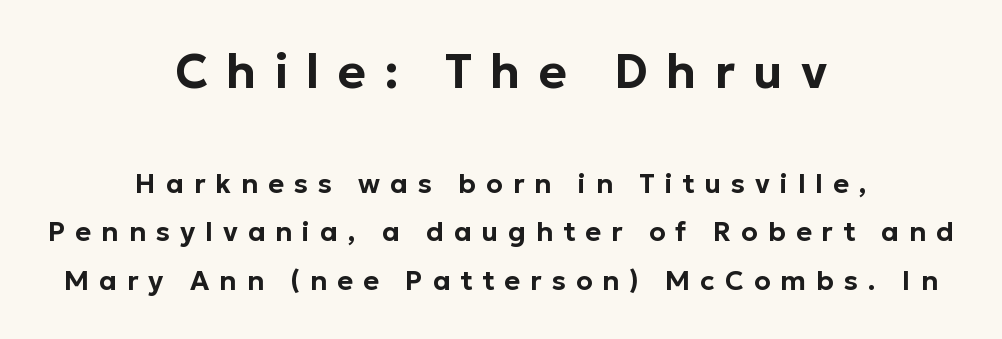
This is the regular roman posture of the typeface. What kind of face is this? One without serifs — a sans. The glyphs are unaccompanied by any horizontal stroke below them. Neither beginnings nor endings align; midpoints do. Of the two passages, the one on top uses the larger point size. Letter spacing: wide.
